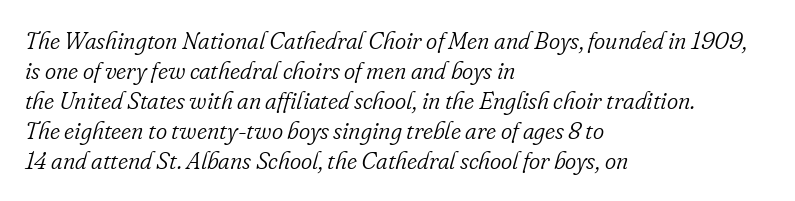
The image shows 24 px text type, italic (leaning right); set left-aligned, normal line spacing (1.25x), normal letter spacing, not underlined.
